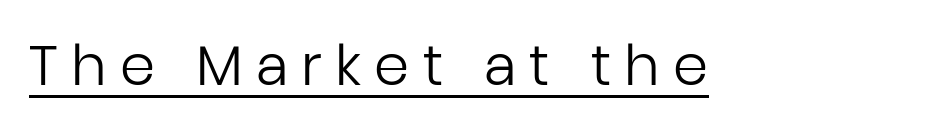
The image shows 56 px regular-weight sans-serif type, upright; set unusually wide letter spacing (+0.24 em), underlined; low stroke contrast and a medium x-height.
